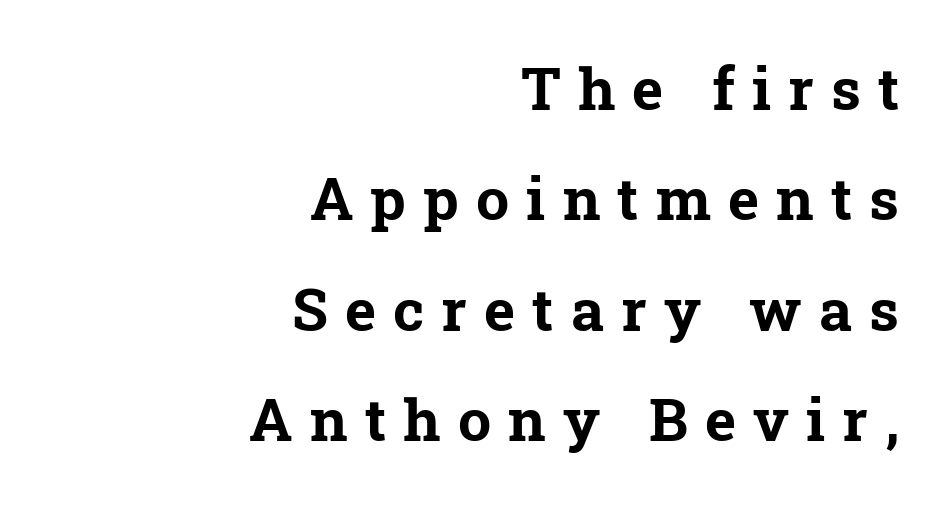
Q: Is the text bold? A: Yes.
Q: Is the typeface a serif or a sans-serif typeface? A: Serif.
Q: Is the text underlined? A: No.
Q: How is the paragraph aligned? A: Right-aligned.
Q: Is the spacing between letters normal or unusually wide? A: Unusually wide.
Q: Width (condensed, normal, or wide)? A: Normal.
Q: Stroke contrast? A: Low.
Q: x-height? A: Medium.
Q: Monospaced? A: No.
